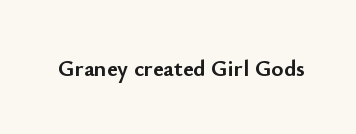
Notice how thick the strokes are: this is what a full bold looks like. In terms of letterspacing, this is plain default setting. The specimen omits any rule beneath the text block's lines. The lettering stays uniformly vertical, giving the passage a roman look.
